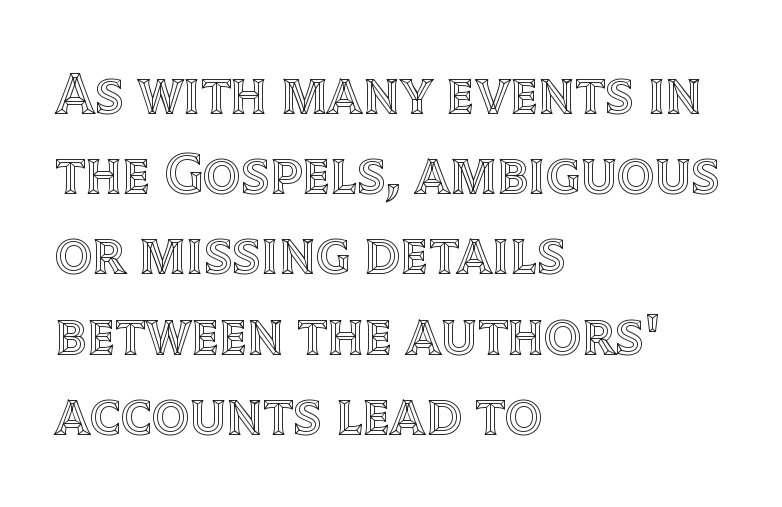
{"italic": "no", "width": "normal", "x_height": "large", "monospaced": "no", "underline": "no", "align": "left", "line_spacing": "normal", "line_spacing_ratio": 1.36, "letter_spacing": "normal", "letter_spacing_em": 0.0, "glyph_px": 59}
